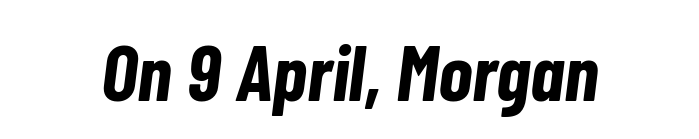
{"italic": "yes", "lean": "right", "slant_degrees": 7, "bold": "yes", "weight": "bold", "width": "condensed", "stroke_contrast": "low", "x_height": "medium", "monospaced": "no", "underline": "no", "letter_spacing": "normal", "letter_spacing_em": 0.0, "glyph_px": 79}
